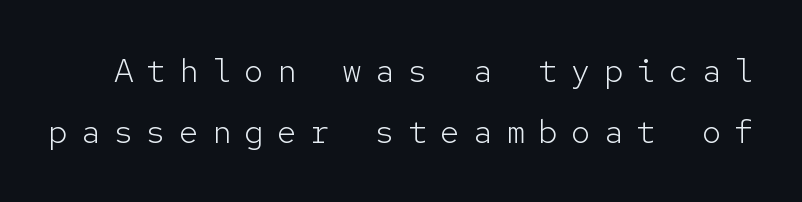
{"serif": "no", "italic": "no", "bold": "no", "weight": "light", "width": "normal", "stroke_contrast": "low", "x_height": "medium", "monospaced": "yes", "underline": "no", "line_spacing_ratio": 1.84, "letter_spacing": "wide", "letter_spacing_em": 0.39, "glyph_px": 33}
